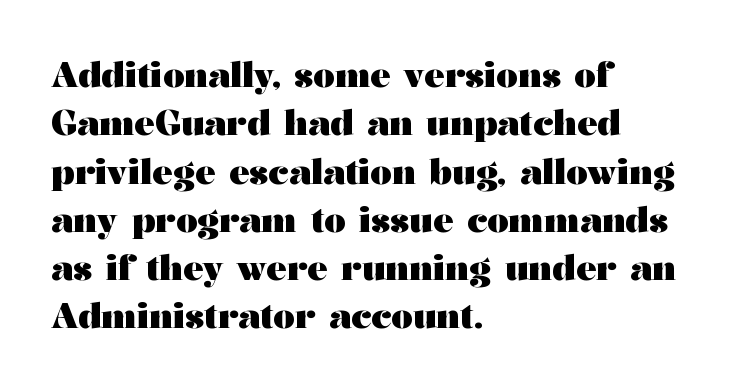
The image shows 34 px heavy, wide serif type, upright; set left-aligned, normal line spacing (1.42x), normal letter spacing, not underlined; medium stroke contrast and a medium x-height.
